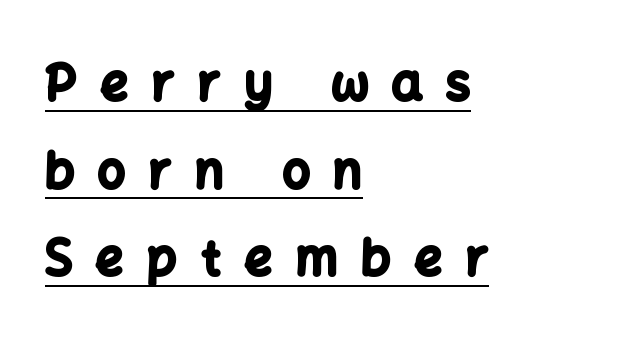
The image shows 49 px bold sans-serif type, upright; set left-aligned, line spacing 1.79x, unusually wide letter spacing (+0.48 em), underlined; low stroke contrast and a medium x-height.
